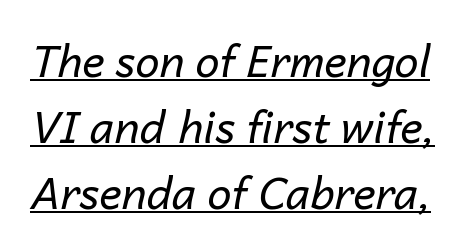
Honestly, the underline is the first thing you notice here. Quick note: interline space is typical. Is the stroke heavy? The answer is a plain regular-or-lighter. Italic: yes, the glyphs are oblique.
